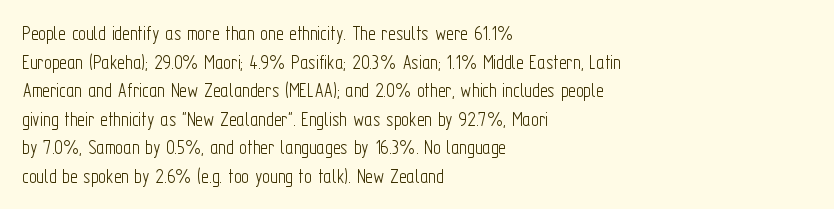
{"italic": "no", "bold": "no", "underline": "no", "align": "left", "line_spacing": "normal", "line_spacing_ratio": 1.36, "letter_spacing": "normal", "letter_spacing_em": 0.0, "glyph_px": 21}
